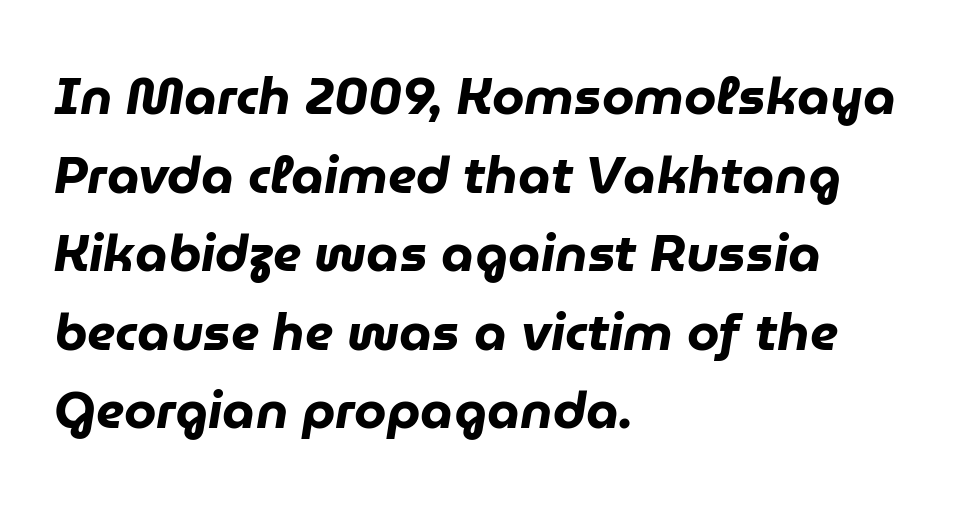
A bare baseline throughout the passage. Here the designer chose a conventional face with non-uniform glyph widths. The designer left line spacing at the default. Characters are canted at an angle relative to the baseline's perpendicular.
